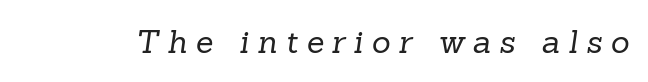
The letters carry serifs — small finishing strokes at the ends of their stems. Is this a fixed-width face? No — the glyphs have proportional, varying widths. Vertical stems look standard width or narrower in stroke. Does extra space separate the letters? Yes, quite a lot of it. The strip under each line holds only bare page.
